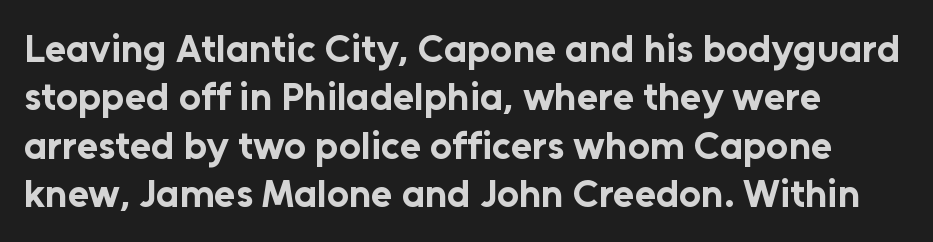
Is this a sans? Yes — the strokes have no serifs. Compared with an ordinary text face, these strokes are far heavier — a full bold. It's the straight-up-and-down kind of type. Glance below the letters and you will spot only blank space.
